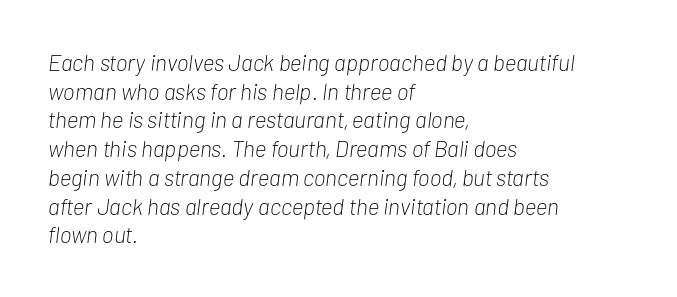
{"italic": "yes", "lean": "right", "slant_degrees": 7, "bold": "no", "underline": "no", "align": "left", "line_spacing": "normal", "line_spacing_ratio": 1.25, "letter_spacing": "normal", "letter_spacing_em": 0.0, "glyph_px": 23}
